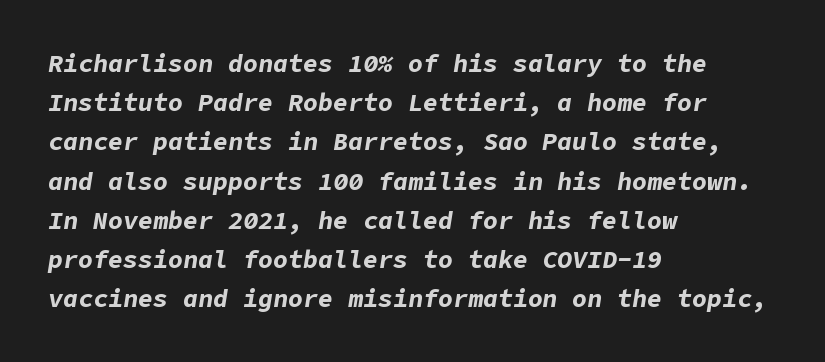
Q: Is the text bold? A: Yes.
Q: Is the text italic (slanted)? A: Yes, it leans right by about 9 degrees.
Q: Is the text underlined? A: No.
Q: How is the paragraph aligned? A: Left-aligned.
Q: Is the spacing between letters normal or unusually wide? A: Normal.
Q: Is the spacing between lines tight, normal or loose? A: Normal.
